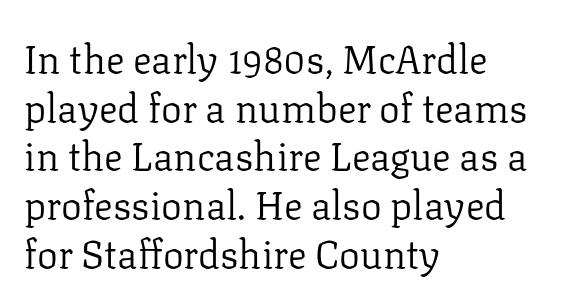
The image shows 39 px regular-weight serif type, upright; set left-aligned, normal line spacing (1.25x), normal letter spacing, not underlined; low stroke contrast and a medium x-height.
